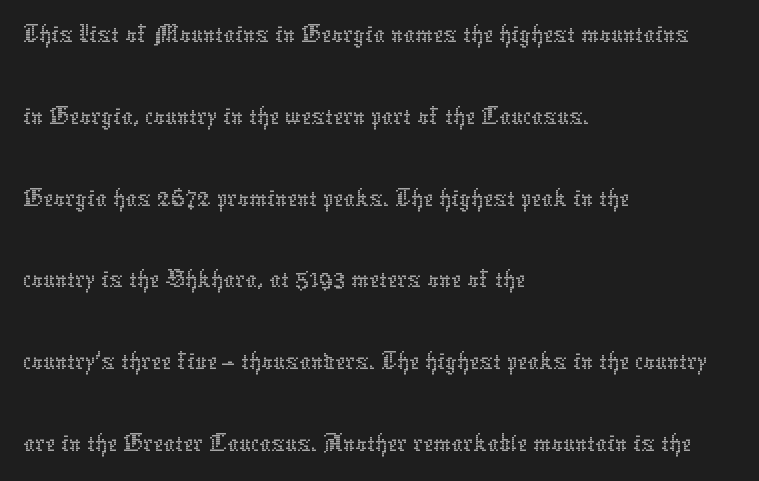
The space beneath each line is pristine and unruled. The strokes are not fattened; the text isn't bold. The rendering uses natural spacing where letterforms have individual widths. Layout note: lines flush left.
